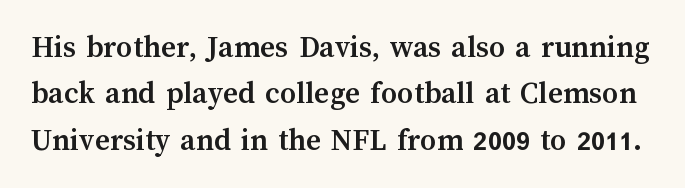
The image shows 32 px semibold type, upright; set normal line spacing (1.45x), normal letter spacing, not underlined; medium stroke contrast and a medium x-height.
